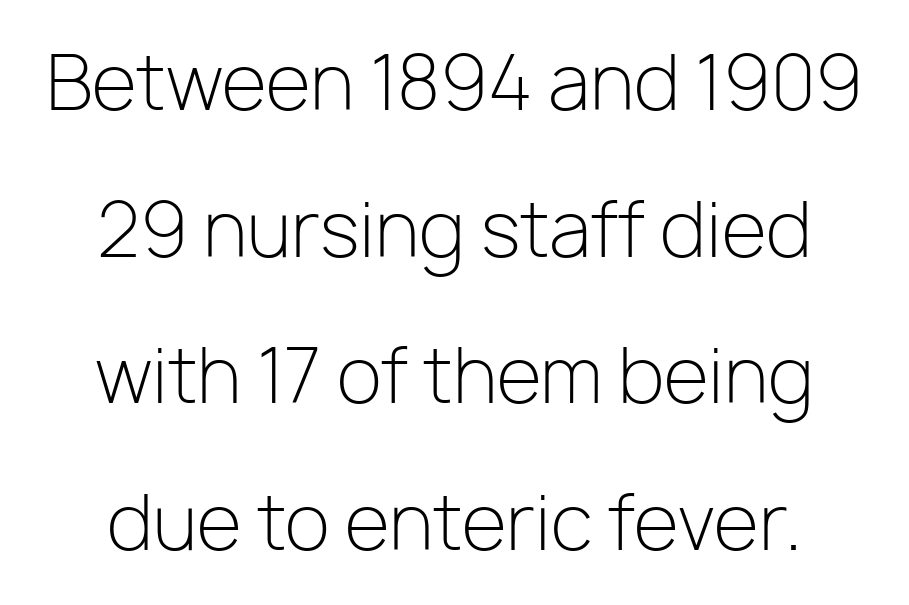
Spacing verdict: proportional, widths tailored to each character. A typesetter would mark this as roman, not italic. Compared with typical body copy, the letter spacing here is the same. Check where the strokes stop: nothing finishes them off — pure sans. Just letters on the line, the space beneath them empty.
